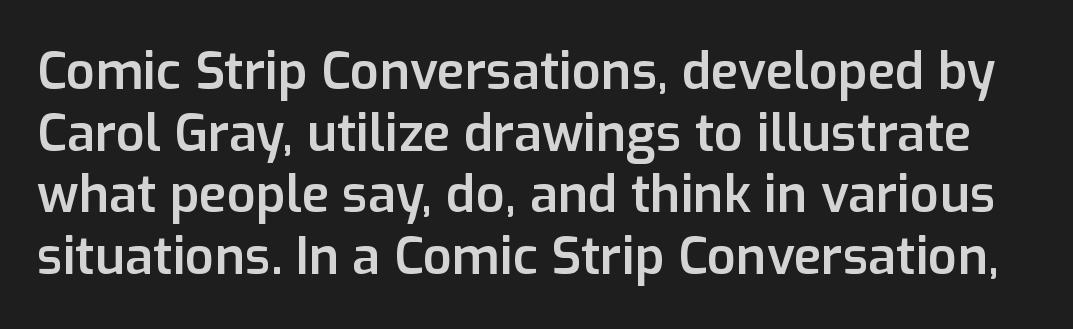
Q: Is the text bold? A: Semi-bold.
Q: Is the text italic (slanted)? A: No, it is upright.
Q: Is the typeface a serif or a sans-serif typeface? A: Sans-serif.
Q: Is the text underlined? A: No.
Q: Is the spacing between letters normal or unusually wide? A: Normal.
Q: Width (condensed, normal, or wide)? A: Normal.
Q: Stroke contrast? A: Low.
Q: x-height? A: Medium.
Q: Monospaced? A: No.
